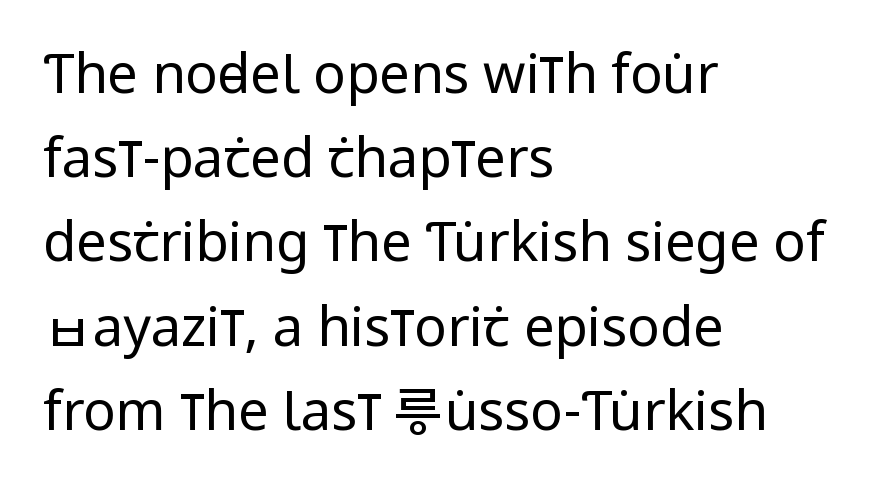
{"serif": "no", "italic": "no", "bold": "no", "weight": "regular", "width": "condensed", "stroke_contrast": "low", "x_height": "large", "monospaced": "no", "underline": "no", "align": "left", "line_spacing": "normal", "line_spacing_ratio": 1.56, "letter_spacing": "normal", "letter_spacing_em": 0.0, "glyph_px": 54}
